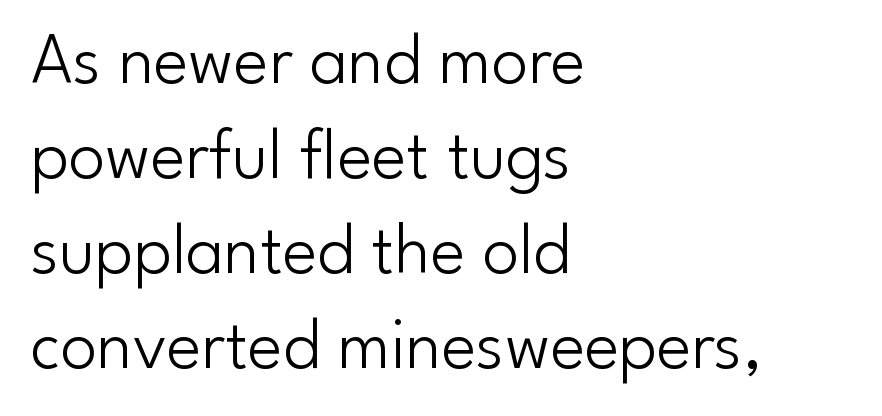
{"serif": "no", "italic": "no", "bold": "no", "weight": "light", "width": "normal", "stroke_contrast": "low", "x_height": "small", "monospaced": "no", "underline": "no", "align": "left", "line_spacing": "normal", "line_spacing_ratio": 1.3, "letter_spacing": "normal", "letter_spacing_em": 0.0, "glyph_px": 73}
